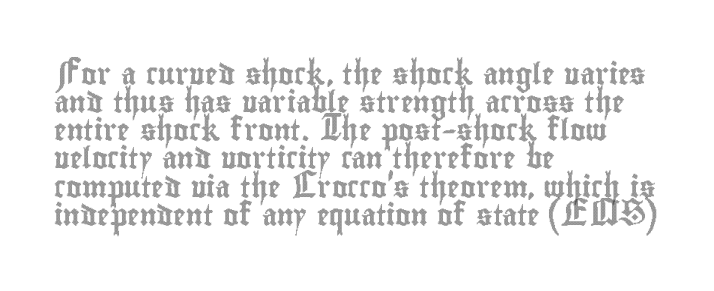
Teacher's note: observe the even left margin — that is flush-left alignment. No italicization has been applied; the sample stays upright. Clear beneath every line of the passage. Honestly, the letter spacing is just normal — you wouldn't notice it. A typesetter would call this leading conventional body-copy spacing.
